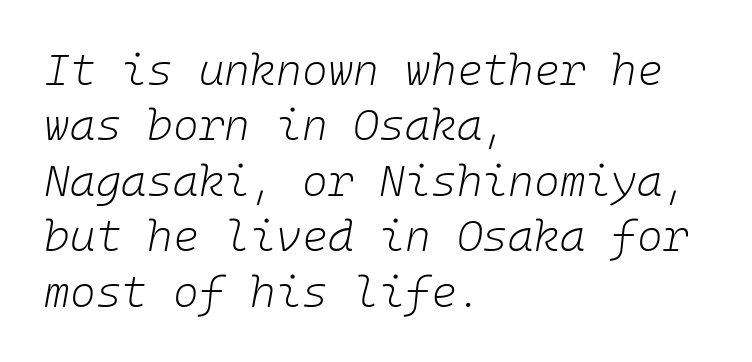
Q: Is the text bold? A: No.
Q: Is the text italic (slanted)? A: Yes, it leans right by about 10 degrees.
Q: Is the text underlined? A: No.
Q: How is the paragraph aligned? A: Left-aligned.
Q: Is the spacing between letters normal or unusually wide? A: Normal.
Q: Is the spacing between lines tight, normal or loose? A: Normal.
Q: Width (condensed, normal, or wide)? A: Normal.
Q: Stroke contrast? A: Low.
Q: x-height? A: Medium.
Q: Monospaced? A: Yes.
